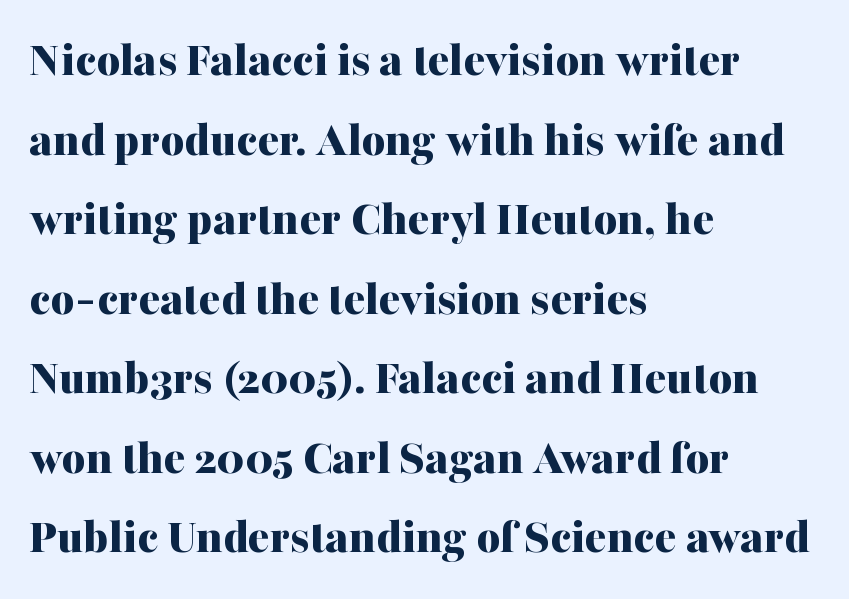
{"serif": "yes", "italic": "no", "bold": "yes", "weight": "bold", "width": "normal", "stroke_contrast": "medium", "x_height": "medium", "monospaced": "no", "underline": "no", "align": "left", "line_spacing": "normal", "line_spacing_ratio": 1.56, "letter_spacing": "normal", "letter_spacing_em": 0.0, "glyph_px": 51}
